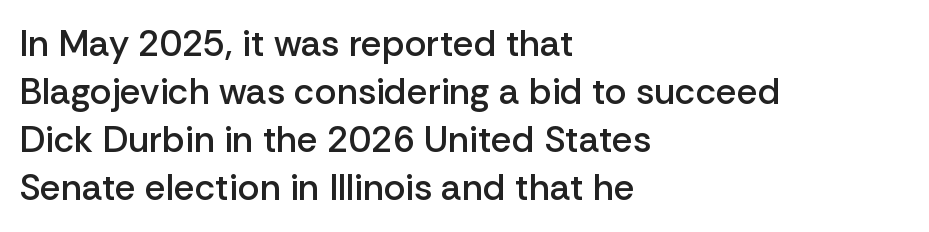
Q: Is the text bold? A: Semi-bold.
Q: Is the text italic (slanted)? A: No, it is upright.
Q: Is the typeface a serif or a sans-serif typeface? A: Sans-serif.
Q: Is the text underlined? A: No.
Q: How is the paragraph aligned? A: Left-aligned.
Q: Is the spacing between letters normal or unusually wide? A: Normal.
Q: Is the spacing between lines tight, normal or loose? A: Normal.
Q: Width (condensed, normal, or wide)? A: Normal.
Q: Stroke contrast? A: Low.
Q: x-height? A: Medium.
Q: Monospaced? A: No.
